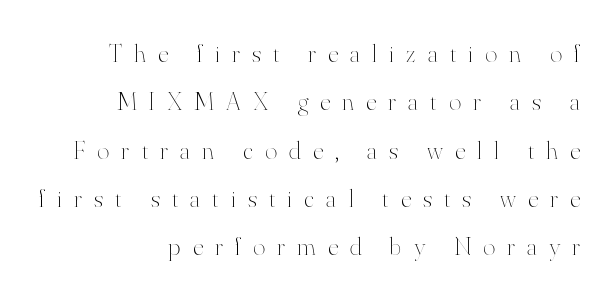
Q: Is the text bold? A: No.
Q: Is the text italic (slanted)? A: No, it is upright.
Q: Is the text underlined? A: No.
Q: Is the spacing between letters normal or unusually wide? A: Unusually wide.
